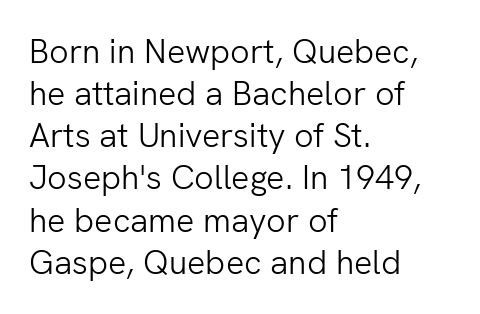
The setting favours the left margin, as ordinary paragraphs usually do. Glance below the letters and you will spot only blank space. A light-to-regular cut is what we see here. Default kerning and tracking; the words read as compact shapes. Spacing verdict: proportional, widths tailored to each character. The glyphs in this specimen are sans serif.
